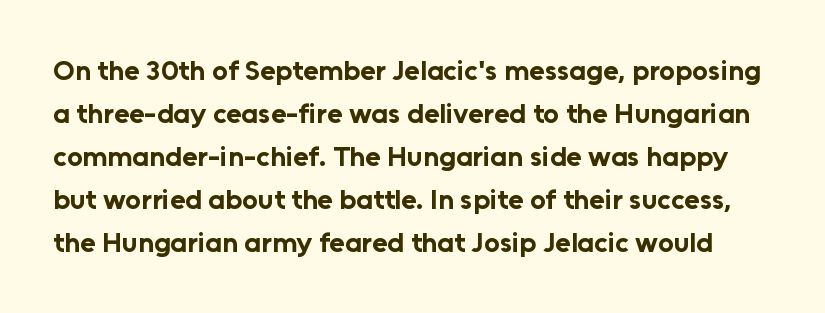
Q: Is the text bold? A: Yes.
Q: Is the text italic (slanted)? A: No, it is upright.
Q: Is the typeface a serif or a sans-serif typeface? A: Sans-serif.
Q: Is the text underlined? A: No.
Q: Is the spacing between letters normal or unusually wide? A: Normal.
Q: Is the spacing between lines tight, normal or loose? A: Normal.
Q: Width (condensed, normal, or wide)? A: Normal.
Q: Stroke contrast? A: Low.
Q: x-height? A: Medium.
Q: Monospaced? A: No.
